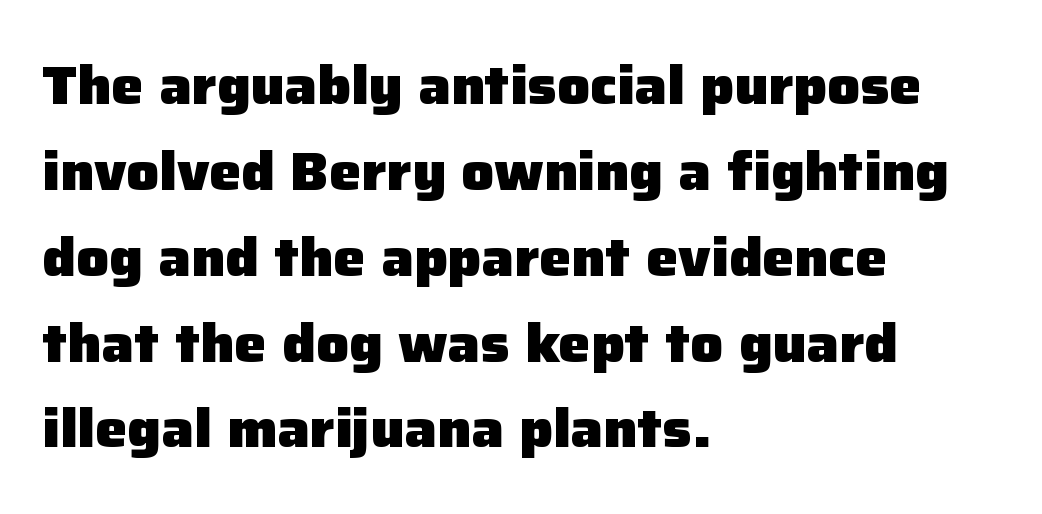
In CSS terms this would be text-align: left. On the weight axis this lands at bold, roughly 700. This sample has the flowing, uneven cadence of proportional lettering. Upright lettering throughout. In terms of letterspacing, this is plain default setting.
